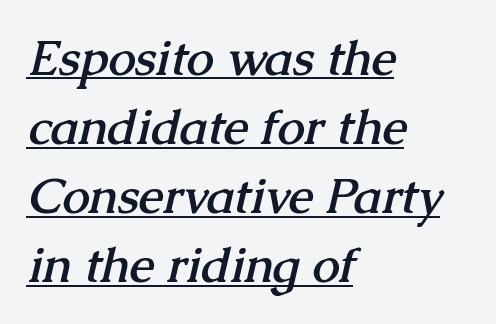
The typesetter has applied underlining to the passage shown. The type family on display is of the serif kind. Line starts are locked; line ends wander. Proportional: the letters do not fall into vertical columns. Every letter is thick-stroked: bold, no question. Vertical spacing — default.
